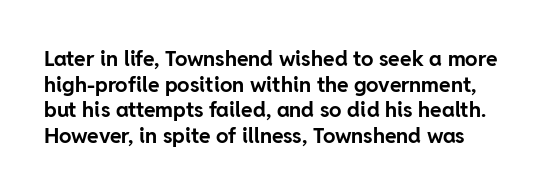
{"italic": "no", "bold": "yes", "underline": "no", "line_spacing_ratio": 1.22, "letter_spacing": "normal", "letter_spacing_em": 0.0, "glyph_px": 21}
